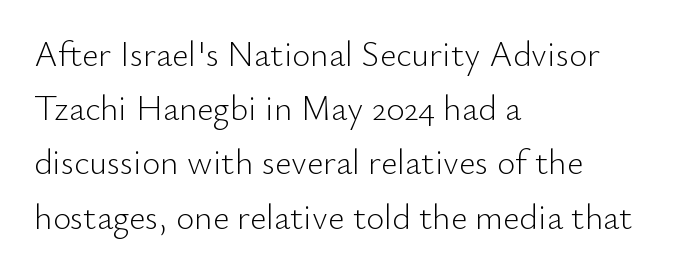
Q: Is the text bold? A: No.
Q: Is the text italic (slanted)? A: No, it is upright.
Q: Is the typeface a serif or a sans-serif typeface? A: Sans-serif.
Q: Is the text underlined? A: No.
Q: How is the paragraph aligned? A: Left-aligned.
Q: Is the spacing between letters normal or unusually wide? A: Normal.
Q: Is the spacing between lines tight, normal or loose? A: Normal.
Q: Width (condensed, normal, or wide)? A: Normal.
Q: Stroke contrast? A: Low.
Q: x-height? A: Small.
Q: Monospaced? A: No.
